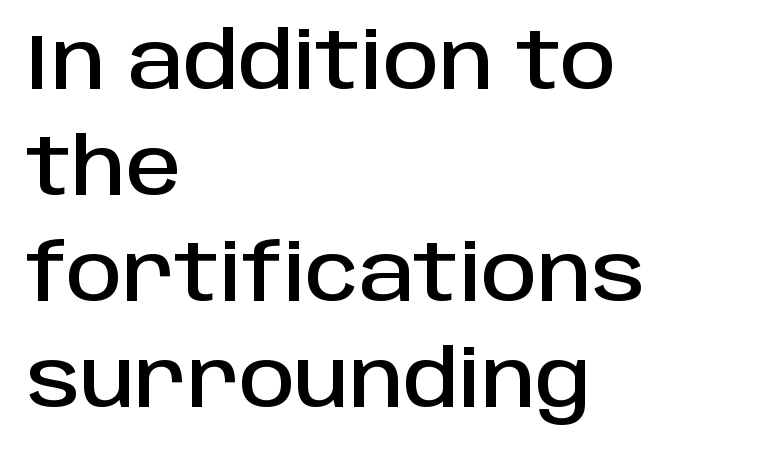
The image shows 78 px sans-serif type, upright; set left-aligned, normal line spacing (1.36x), normal letter spacing, not underlined; low stroke contrast and a large x-height.
